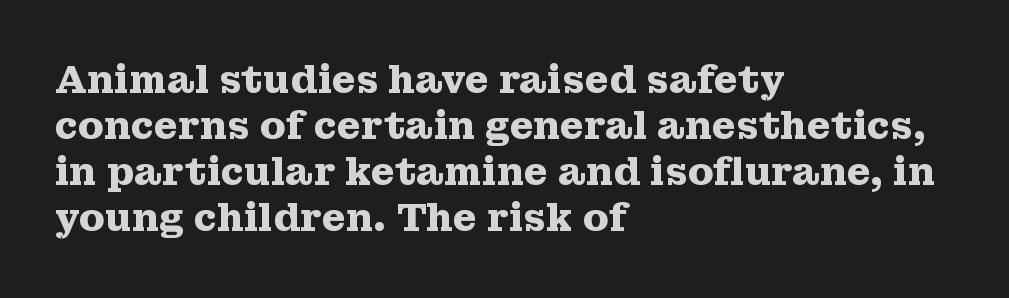
{"serif": "yes", "italic": "no", "bold": "yes", "weight": "heavy", "width": "wide", "stroke_contrast": "medium", "x_height": "medium", "monospaced": "no", "underline": "no", "align": "left", "line_spacing_ratio": 1.21, "letter_spacing": "normal", "letter_spacing_em": 0.0, "glyph_px": 38}
